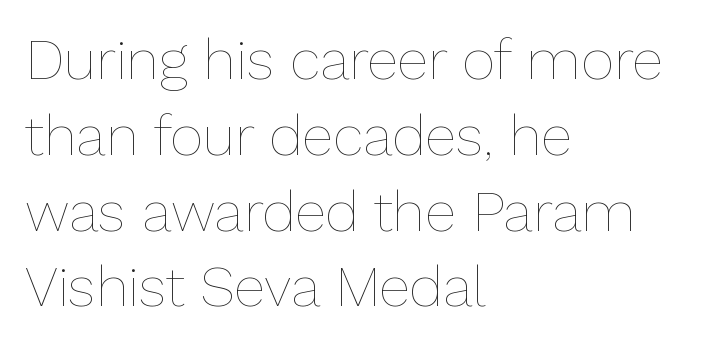
Q: Is the text bold? A: No.
Q: Is the text italic (slanted)? A: No, it is upright.
Q: Is the text underlined? A: No.
Q: How is the paragraph aligned? A: Left-aligned.
Q: Is the spacing between letters normal or unusually wide? A: Normal.
Q: Is the spacing between lines tight, normal or loose? A: Normal.
Q: Width (condensed, normal, or wide)? A: Normal.
Q: Stroke contrast? A: Low.
Q: x-height? A: Medium.
Q: Monospaced? A: No.
